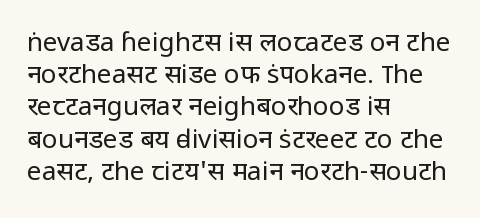
{"italic": "no", "bold": "no", "underline": "no", "align": "left", "line_spacing_ratio": 1.24, "letter_spacing": "normal", "letter_spacing_em": 0.0, "glyph_px": 26}
